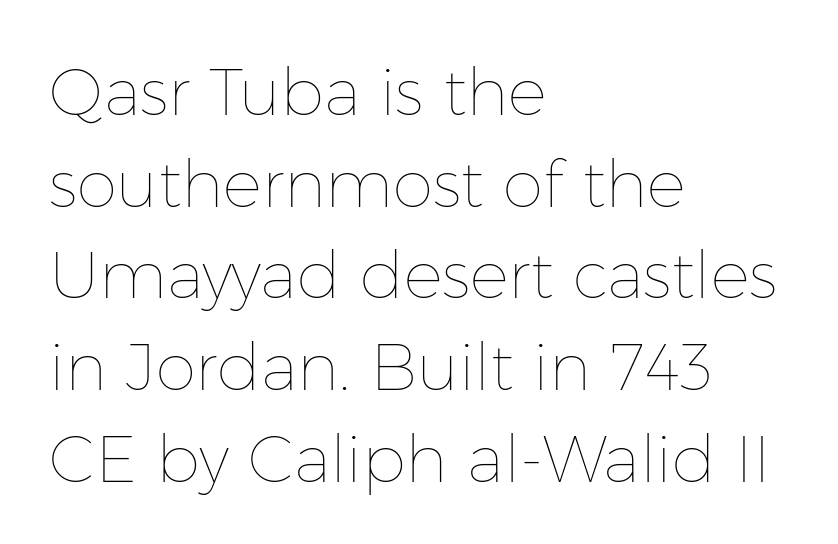
The face looks like a standard text weight, possibly lighter. Has an underline been added? It has not. Default kerning and tracking; the words read as compact shapes. Italic? Not at all — the glyphs are vertical. Notice how the passage keeps a crisp vertical edge on the left only.
